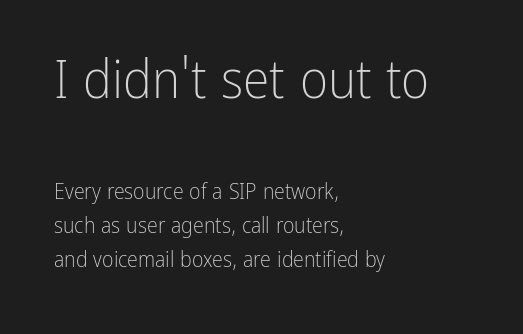
Block one is the big one; block two sits smaller underneath. Is this a heavy cut? Hardly; it is regular or lighter. You can tell from the bare stems that sans-serif type was used. The rendering anchors every line to the left-hand side. Quick note: interline space is typical.
